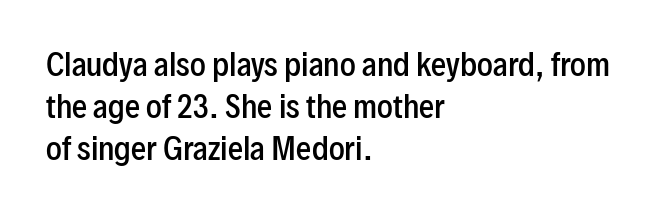
{"serif": "no", "italic": "no", "bold": "semi", "weight": "semibold", "width": "condensed", "stroke_contrast": "low", "x_height": "medium", "monospaced": "no", "underline": "no", "align": "left", "line_spacing": "normal", "line_spacing_ratio": 1.4, "letter_spacing": "normal", "letter_spacing_em": 0.0, "glyph_px": 30}
